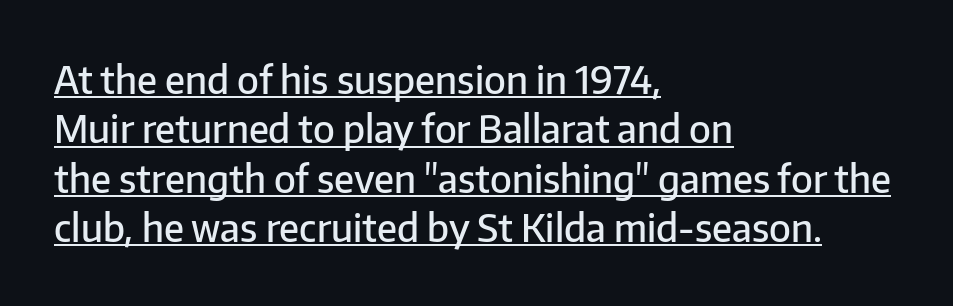
The image shows 38 px semibold sans-serif type, upright; set left-aligned, normal line spacing (1.3x), normal letter spacing, underlined; low stroke contrast and a medium x-height.
